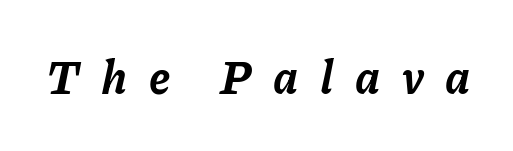
An italicized treatment has been applied to the whole sample. Quick note: underline off. Words appear elongated and porous because spacing is wide. Chunky letters — that's bold for sure. The letters advance in unequal steps, a hallmark of proportional type.
